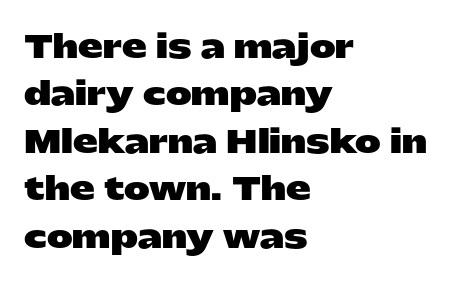
Varying glyph widths throughout — classic text-font behaviour. Anything drawn beneath the words? Only blank space. Casual observation: everything's shoved over to the left. The line texture is even and compact thanks to regular tracking. Unlike a traditional serif, this face leaves its strokes unadorned.
